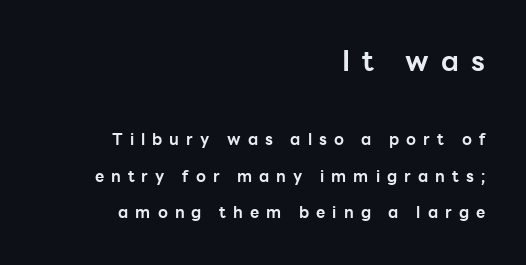
{"serif": "no", "italic": "no", "bold": "yes", "weight": "bold", "width": "normal", "stroke_contrast": "low", "x_height": "medium", "monospaced": "no", "underline": "no", "align": "right", "line_spacing": "loose", "line_spacing_ratio": 2.3, "letter_spacing": "wide", "letter_spacing_em": 0.44, "larger_block": "first", "size_ratio": 1.75, "glyph_px": 28}
